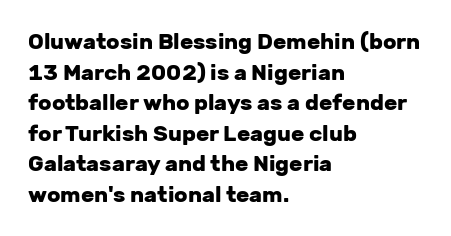
The image shows 22 px bold type, upright; set left-aligned, normal line spacing (1.39x), normal letter spacing, not underlined.
